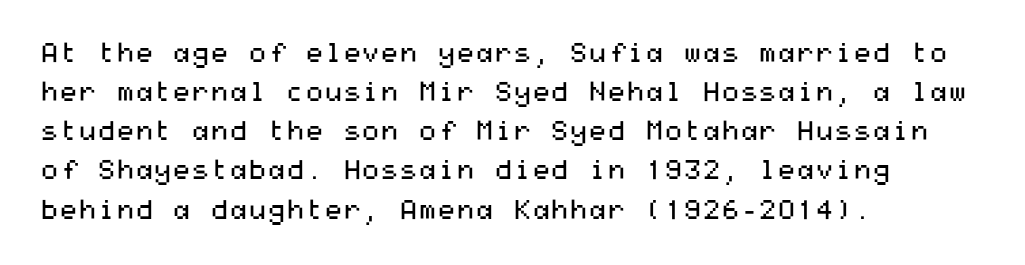
Default kerning and tracking; the words read as compact shapes. No heavy texture on the line: the type isn't bold. A roman cut, with each character standing at attention. Notice how the passage keeps a crisp vertical edge on the left only. Bare-footed words on every line.
